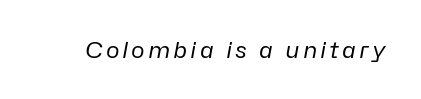
{"italic": "yes", "lean": "right", "slant_degrees": 10, "bold": "no", "underline": "no", "glyph_px": 23}
